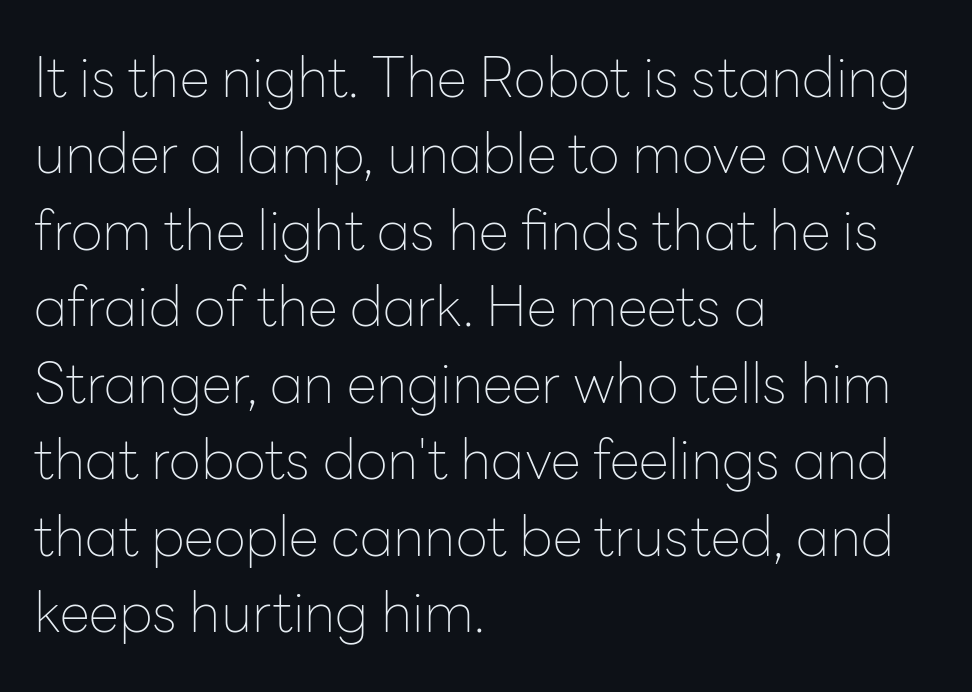
{"serif": "no", "italic": "no", "bold": "no", "weight": "thin", "width": "normal", "stroke_contrast": "low", "x_height": "medium", "monospaced": "no", "underline": "no", "align": "left", "line_spacing": "normal", "line_spacing_ratio": 1.39, "letter_spacing": "normal", "letter_spacing_em": 0.0, "glyph_px": 55}
